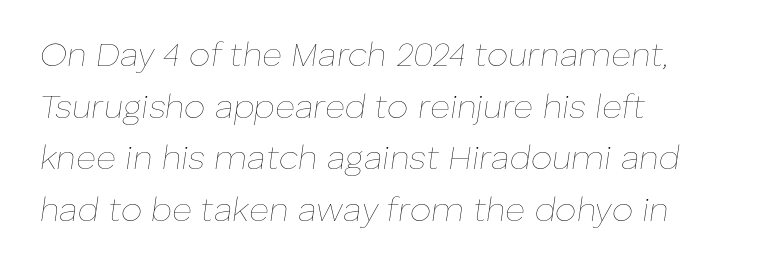
The image shows 34 px thin type, italic (leaning right); set left-aligned, normal line spacing (1.52x), normal letter spacing, not underlined; low stroke contrast and a medium x-height.
